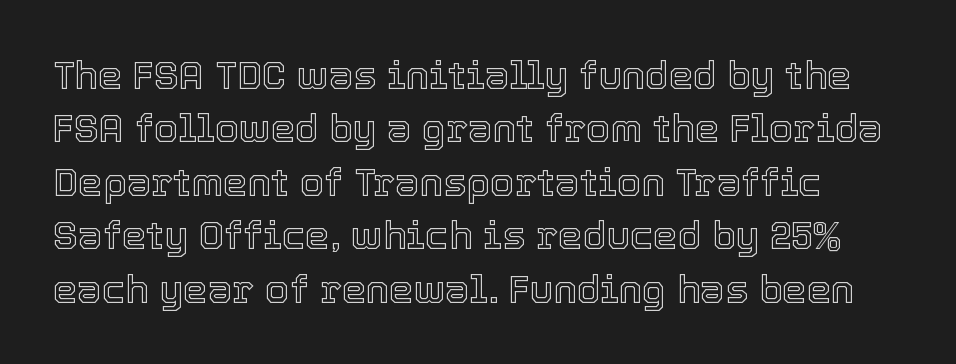
Nobody drew a line under any word here. The block of text has a typical density, with ordinary space between rows. Standard letterfit; no display-style spreading of the glyphs. The face used here is proportionally spaced, like ordinary book or web type. Posture: straight, roman, zero tilt.
